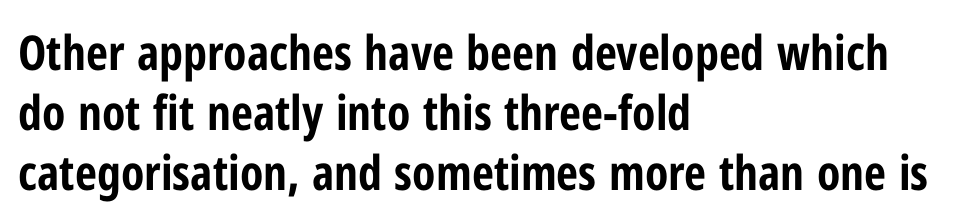
The image shows 48 px bold, condensed sans-serif type, upright; set left-aligned, normal line spacing (1.25x), normal letter spacing, not underlined; low stroke contrast and a medium x-height.
